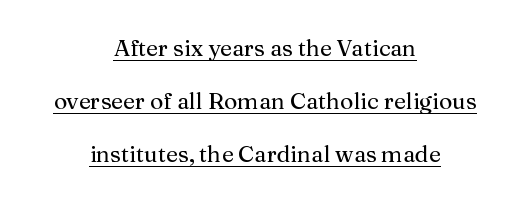
Counters stay open thanks to moderate or lighter strokes. Is the block centered? Yes — each line is placed symmetrically about the middle. What's the leading like? Stretched, with rows far apart. The horizontal fit of the characters is conventional and even. Nope, not italic — everything's standing straight. The glyphs are accompanied by a horizontal stroke just below them.
